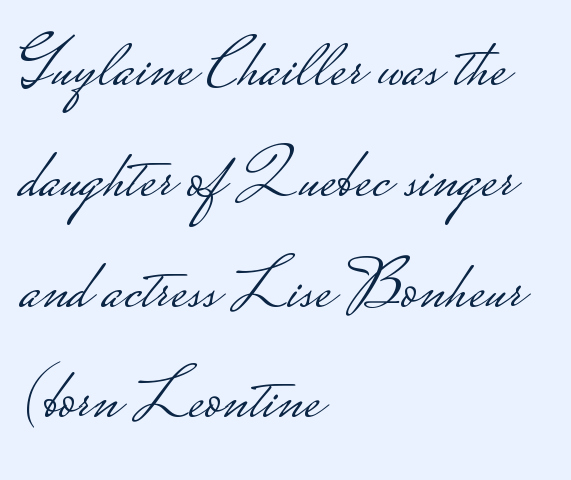
The image shows 71 px light, wide sans-serif type; set left-aligned, normal line spacing (1.56x), normal letter spacing, not underlined; low stroke contrast.
